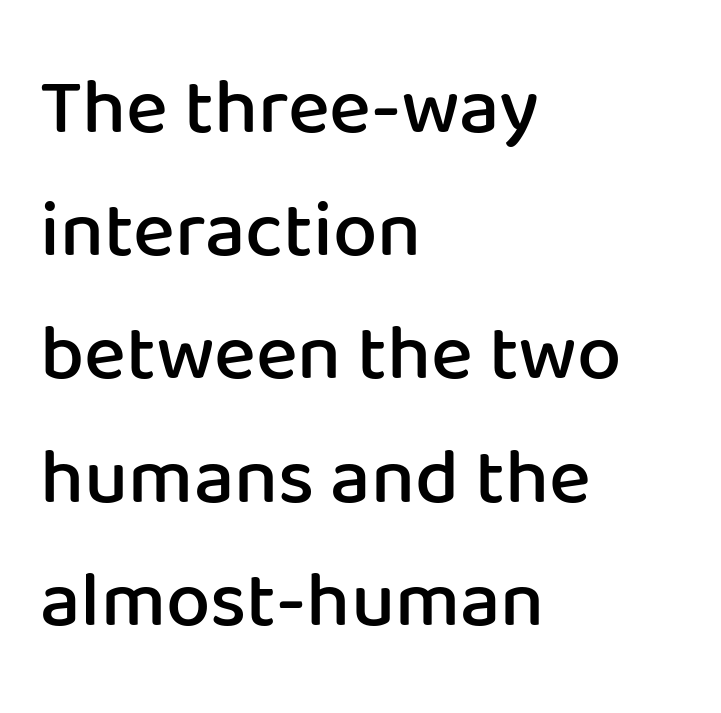
How would I describe the line gaps? Plain and ordinary. Line starts are locked; line ends wander. Ascenders rise straight up at ninety degrees. Letterform terminals end flat and unadorned throughout the passage. The tracking reads as untouched default to a designer's eye. The letters advance in unequal steps, a hallmark of proportional type.
